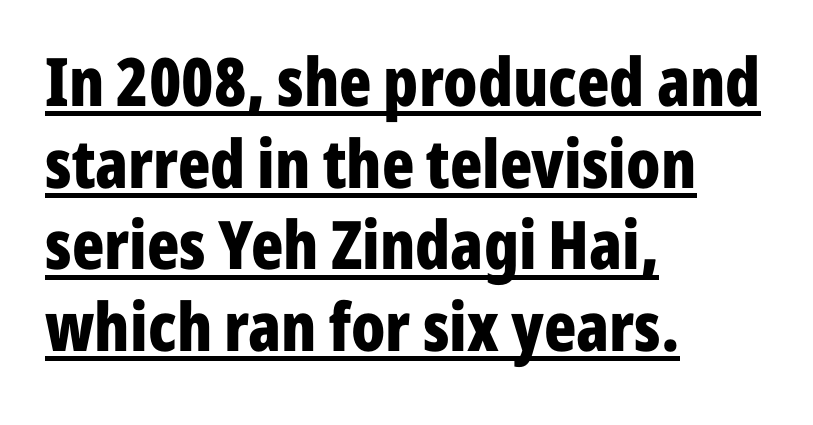
The image shows 67 px bold, condensed sans-serif type, upright; set left-aligned, line spacing 1.22x, normal letter spacing, underlined; low stroke contrast and a medium x-height.
